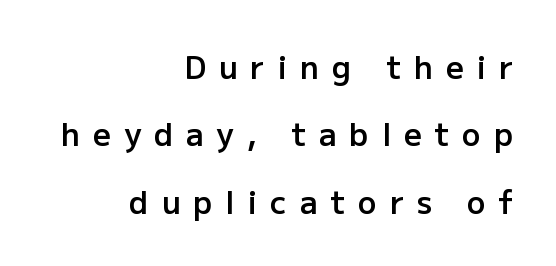
Do the letters lean? They stand straight. Does the type have serifs? No, each stem ends abruptly. Honestly, there is no underline to notice here at all. Widely set lines give the paragraph a tall, airy silhouette. Leftover space on each line is placed entirely before the opening word. A semibold gives these letters moderate extra thickness, short of bold.
